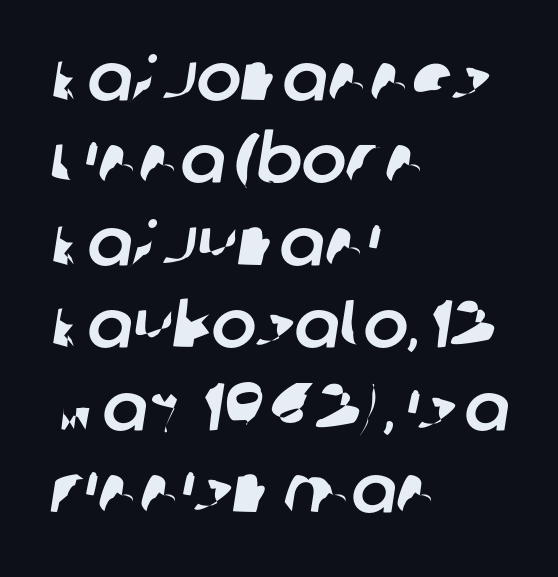
The image shows 67 px sans-serif type; set left-aligned, line spacing 1.23x, normal letter spacing, not underlined; low stroke contrast and a large x-height.
